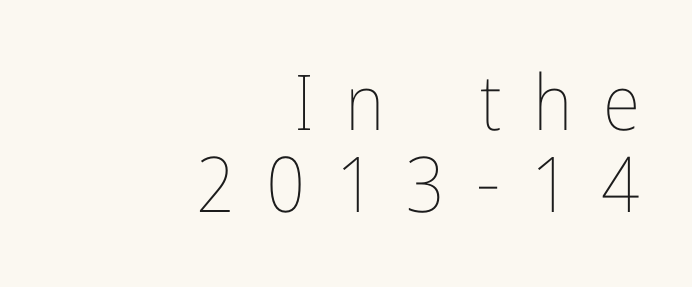
Only glyphs here, with clear space below each row. Summary of weight: not heavy and not bold. Is the block centered? No — it sits flush against the right margin. Summary of vertical rhythm: compact, with narrow interline spacing.
